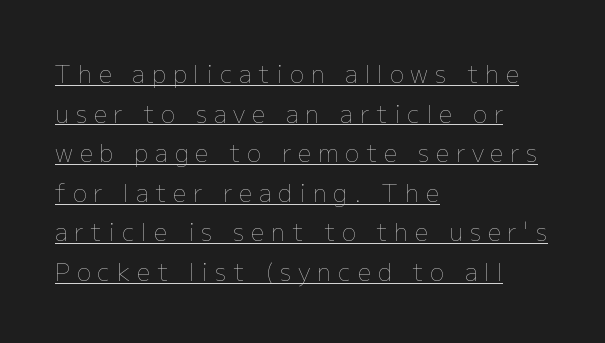
{"italic": "no", "bold": "no", "underline": "yes", "align": "left", "line_spacing": "normal", "line_spacing_ratio": 1.65, "letter_spacing": "wide", "letter_spacing_em": 0.28, "glyph_px": 24}
